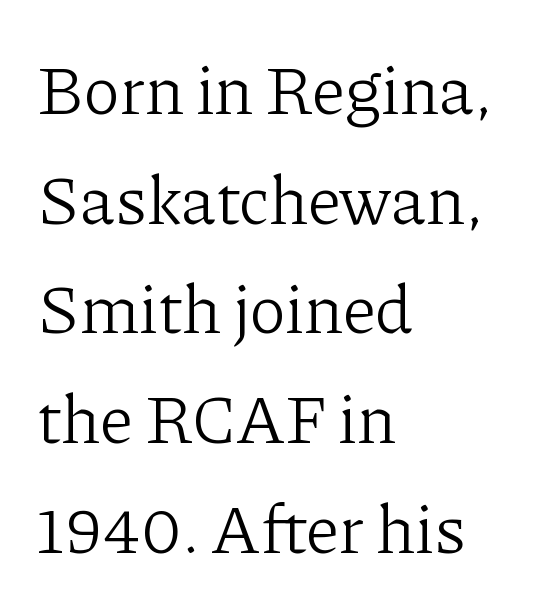
Q: Is the text bold? A: No.
Q: Is the text italic (slanted)? A: No, it is upright.
Q: Is the typeface a serif or a sans-serif typeface? A: Serif.
Q: Is the text underlined? A: No.
Q: How is the paragraph aligned? A: Left-aligned.
Q: Is the spacing between letters normal or unusually wide? A: Normal.
Q: Is the spacing between lines tight, normal or loose? A: Normal.
Q: Width (condensed, normal, or wide)? A: Normal.
Q: Stroke contrast? A: Low.
Q: x-height? A: Medium.
Q: Monospaced? A: No.
